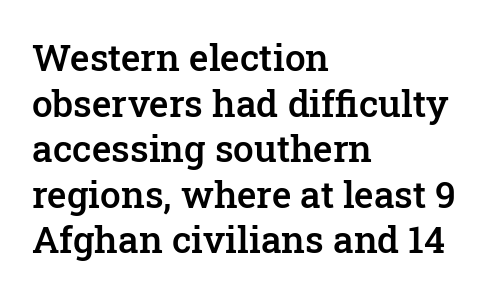
{"serif": "yes", "italic": "no", "bold": "semi", "weight": "semibold", "width": "normal", "stroke_contrast": "low", "x_height": "medium", "monospaced": "no", "underline": "no", "align": "left", "line_spacing_ratio": 1.23, "letter_spacing": "normal", "letter_spacing_em": 0.0, "glyph_px": 37}
